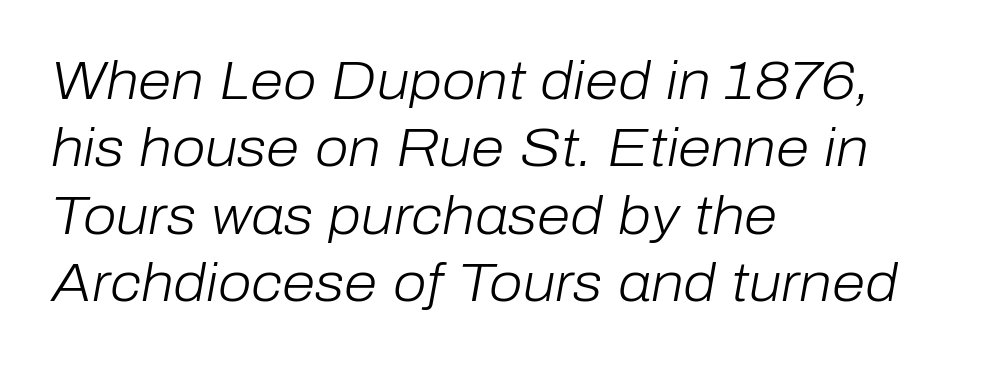
Q: Is the text bold? A: No.
Q: Is the text italic (slanted)? A: Yes, it leans right by about 10 degrees.
Q: Is the text underlined? A: No.
Q: How is the paragraph aligned? A: Left-aligned.
Q: Is the spacing between letters normal or unusually wide? A: Normal.
Q: Is the spacing between lines tight, normal or loose? A: Normal.
Q: Width (condensed, normal, or wide)? A: Normal.
Q: Stroke contrast? A: Low.
Q: x-height? A: Medium.
Q: Monospaced? A: No.
